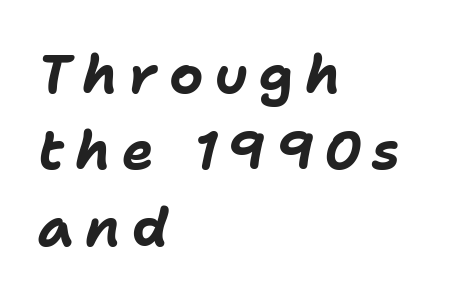
Q: Is the text bold? A: Yes.
Q: Is the text italic (slanted)? A: Yes, it leans right by about 11 degrees.
Q: Is the text underlined? A: No.
Q: How is the paragraph aligned? A: Left-aligned.
Q: Is the spacing between letters normal or unusually wide? A: Unusually wide.
Q: Is the spacing between lines tight, normal or loose? A: Normal.
Q: Width (condensed, normal, or wide)? A: Normal.
Q: Stroke contrast? A: Low.
Q: x-height? A: Medium.
Q: Monospaced? A: No.
